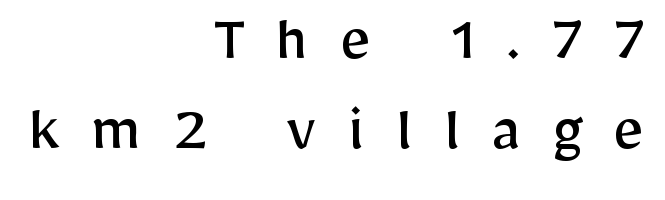
The image shows 69 px regular-weight sans-serif type, upright; set right-aligned, normal line spacing (1.3x), unusually wide letter spacing (+0.45 em), not underlined; low stroke contrast and a medium x-height.
